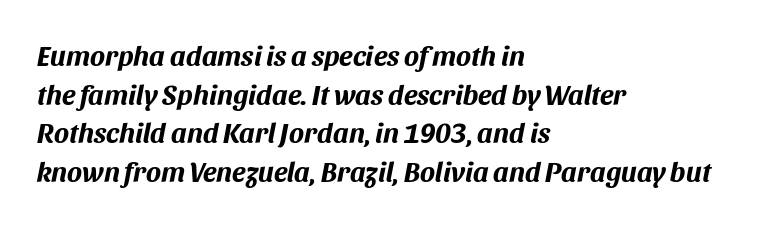
The image shows 28 px bold type, italic (leaning right); set left-aligned, normal line spacing (1.38x), normal letter spacing, not underlined; medium stroke contrast and a large x-height.
